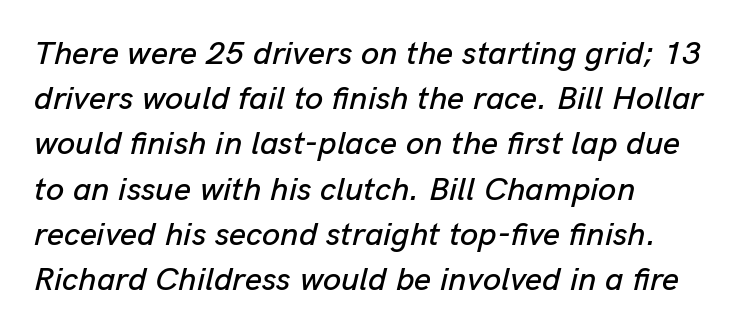
Q: Is the text italic (slanted)? A: Yes, it leans right by about 13 degrees.
Q: Is the text underlined? A: No.
Q: How is the paragraph aligned? A: Left-aligned.
Q: Is the spacing between letters normal or unusually wide? A: Normal.
Q: Is the spacing between lines tight, normal or loose? A: Normal.
Q: Width (condensed, normal, or wide)? A: Normal.
Q: Stroke contrast? A: Low.
Q: x-height? A: Medium.
Q: Monospaced? A: No.
